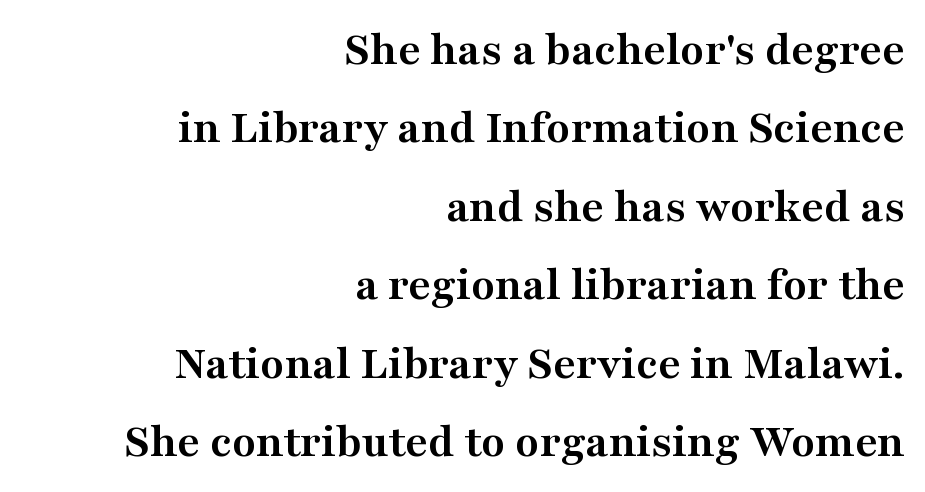
Q: Is the text bold? A: Yes.
Q: Is the text italic (slanted)? A: No, it is upright.
Q: Is the typeface a serif or a sans-serif typeface? A: Serif.
Q: Is the text underlined? A: No.
Q: How is the paragraph aligned? A: Right-aligned.
Q: Is the spacing between letters normal or unusually wide? A: Normal.
Q: Is the spacing between lines tight, normal or loose? A: Normal.
Q: Width (condensed, normal, or wide)? A: Wide.
Q: Stroke contrast? A: Medium.
Q: x-height? A: Medium.
Q: Monospaced? A: No.
